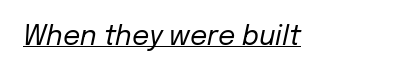
{"italic": "yes", "lean": "right", "slant_degrees": 12, "bold": "no", "underline": "yes", "letter_spacing": "normal", "letter_spacing_em": 0.0, "glyph_px": 27}
